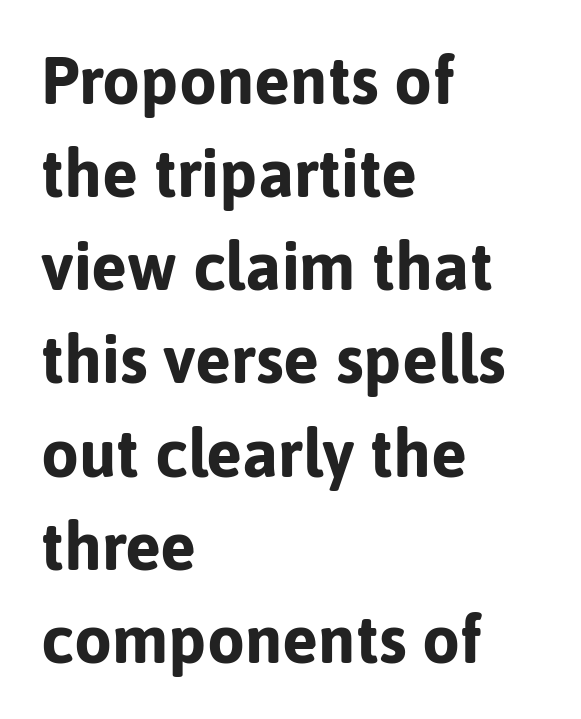
The image shows 67 px bold sans-serif type, upright; set left-aligned, normal line spacing (1.39x), normal letter spacing, not underlined; low stroke contrast and a medium x-height.
